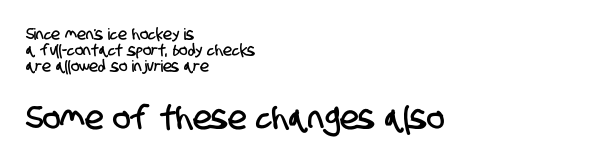
{"serif": "no", "width": "condensed", "stroke_contrast": "low", "x_height": "large", "monospaced": "no", "underline": "no", "align": "left", "line_spacing": "tight", "line_spacing_ratio": 1.01, "letter_spacing": "normal", "letter_spacing_em": 0.0, "larger_block": "second", "size_ratio": 2.06, "glyph_px": 33}
